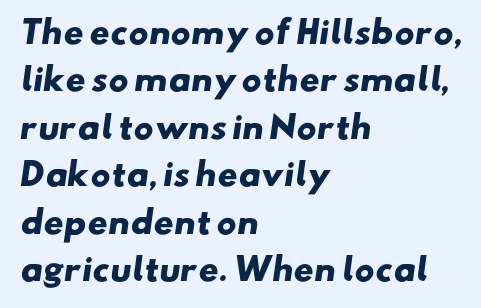
{"serif": "no", "bold": "yes", "weight": "heavy", "width": "wide", "stroke_contrast": "low", "x_height": "small", "monospaced": "no", "underline": "no", "align": "left", "line_spacing": "normal", "line_spacing_ratio": 1.53, "letter_spacing": "normal", "letter_spacing_em": 0.0, "glyph_px": 31}
